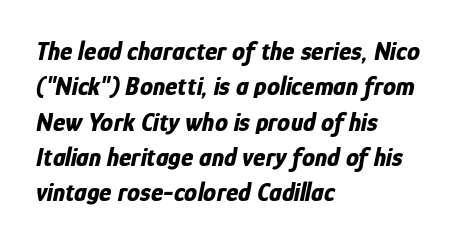
{"italic": "yes", "lean": "right", "slant_degrees": 12, "bold": "yes", "underline": "no", "align": "left", "line_spacing": "normal", "line_spacing_ratio": 1.36, "letter_spacing": "normal", "letter_spacing_em": 0.0, "glyph_px": 26}
